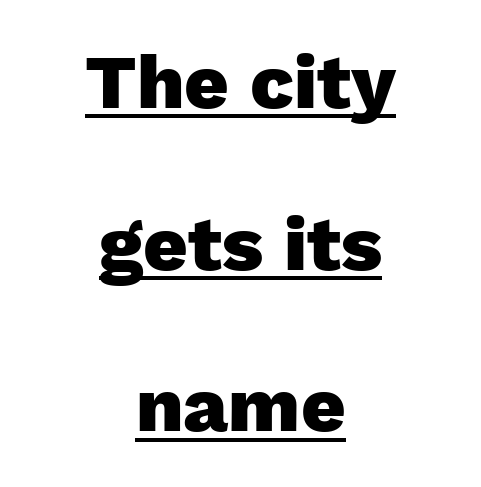
Upright lettering throughout. Observe the ordinary spacing: letters are neighbours, not strangers. Caption: bold face, heavy strokes. What's the leading like? Stretched, with rows far apart. The face used here is proportionally spaced, like ordinary book or web type. Grotesque or geometric, the face here clearly has no serifs.
